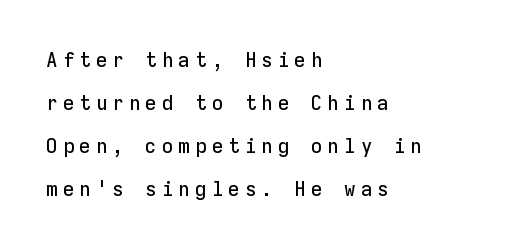
What's the leading like? Stretched, with rows far apart. How are the letters spaced? Widely, with obvious added tracking. Compared with a centered layout, this one pins lines to the left instead. The letters stand upright; this is a roman face.
